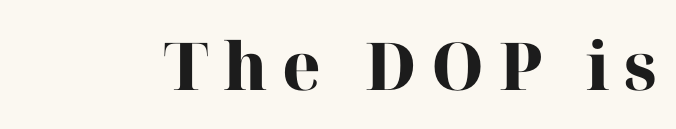
The image shows 66 px heavy serif type, upright; set unusually wide letter spacing (+0.22 em), not underlined; high stroke contrast and a medium x-height.
